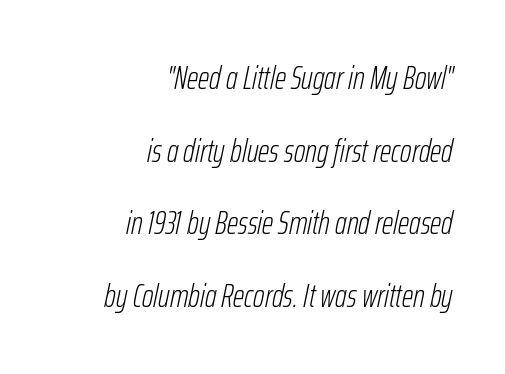
These lines stand farther apart than default settings would place them. Plain, unruled lines of type. Right-aligned paragraph, ragged on the left. The face used here is rendered with its standard letterfit. These lines are rendered in a variable-pitch font.
